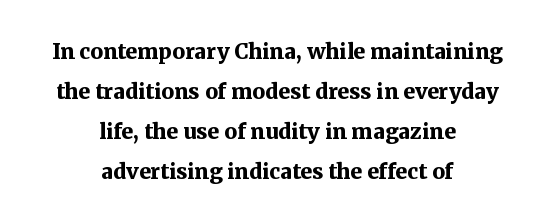
Q: Is the text bold? A: Yes.
Q: Is the text italic (slanted)? A: No, it is upright.
Q: Is the text underlined? A: No.
Q: How is the paragraph aligned? A: Centered.
Q: Is the spacing between letters normal or unusually wide? A: Normal.
Q: Is the spacing between lines tight, normal or loose? A: Loose.
